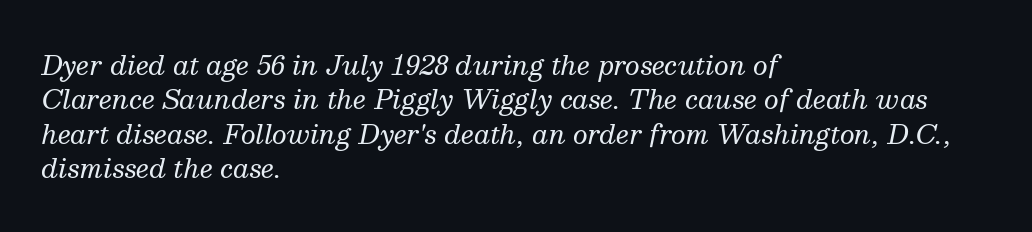
Heaviness? Minimal to ordinary, like unemphasized prose. Between one letter and the next there's only the usual sliver of space. The axis of the letterforms is tilted away from vertical. Regarding leading, the lines here are spaced in the standard way. Decoration check: the copy has no underline.
